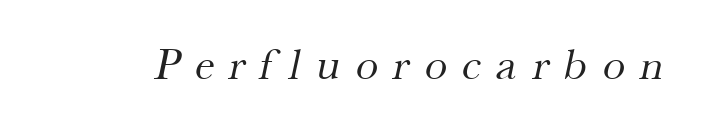
The image shows 45 px regular-weight serif type; set unusually wide letter spacing (+0.34 em), not underlined; medium stroke contrast and a small x-height.
